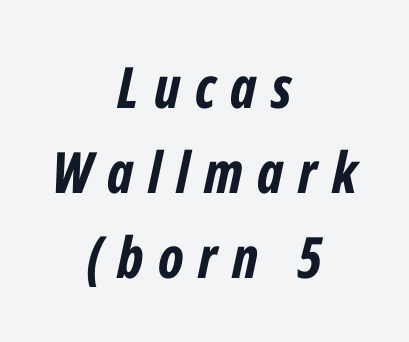
The face used here is rendered with a markedly widened letterfit. Observe the lean: these are italic letterforms. Layout note: lines centered. Successive baselines arrive at the customary interval. This is heavy type, rendered in bold.
